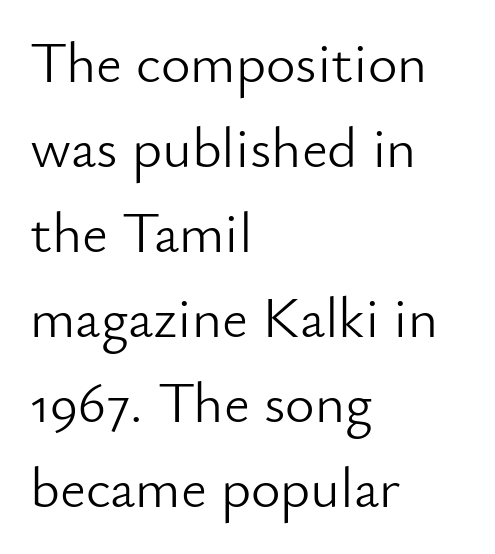
{"serif": "no", "italic": "no", "bold": "no", "weight": "light", "width": "normal", "stroke_contrast": "low", "x_height": "small", "monospaced": "no", "underline": "no", "align": "left", "line_spacing": "normal", "line_spacing_ratio": 1.49, "letter_spacing": "normal", "letter_spacing_em": 0.0, "glyph_px": 57}
